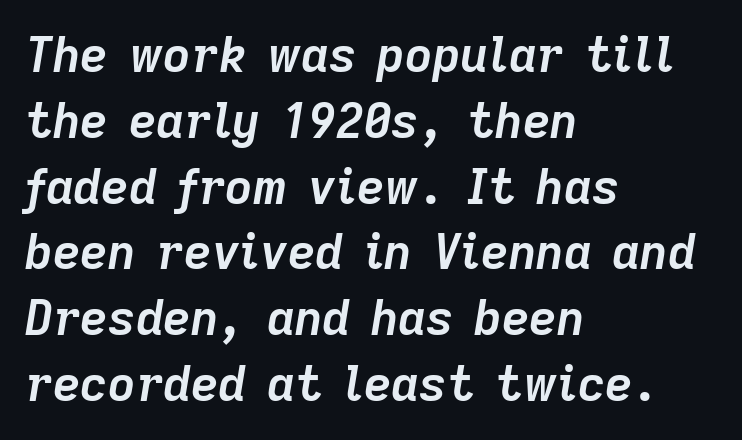
Each line starts at the same left margin while the right side varies. Nobody drew a line under any word here. If you measured baseline to baseline, you'd find a middling distance. Do the characters align in a grid? No, the font is proportional. Glyph-to-glyph distance matches everyday printed text. The face used here has a pronounced slope to its letters.
